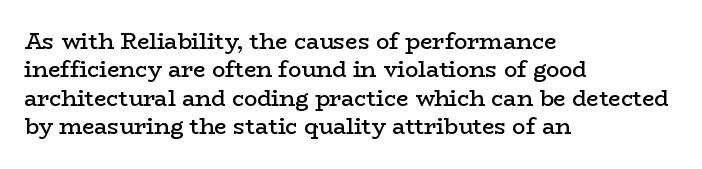
Tall strokes in this sample are plumb rather than angled. Caption: multi-line text, flush left, ragged right. Underline: absent. No extra tracking has been applied to these lines. The passage shown stacks its lines at a standard gap.
